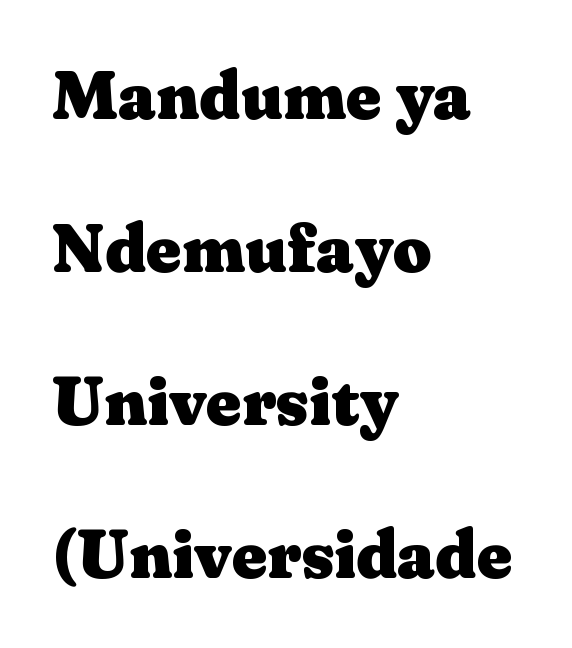
Q: Is the text bold? A: Yes.
Q: Is the text italic (slanted)? A: No, it is upright.
Q: Is the typeface a serif or a sans-serif typeface? A: Serif.
Q: Is the text underlined? A: No.
Q: How is the paragraph aligned? A: Left-aligned.
Q: Is the spacing between letters normal or unusually wide? A: Normal.
Q: Is the spacing between lines tight, normal or loose? A: Loose.
Q: Width (condensed, normal, or wide)? A: Wide.
Q: Stroke contrast? A: Medium.
Q: x-height? A: Medium.
Q: Monospaced? A: No.
